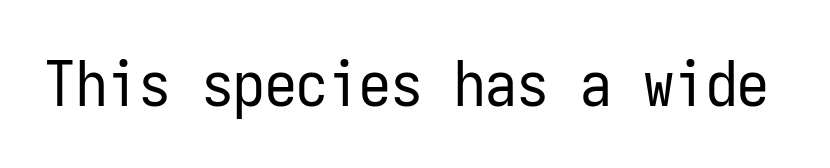
Q: Is the text bold? A: No.
Q: Is the text italic (slanted)? A: No, it is upright.
Q: Is the typeface a serif or a sans-serif typeface? A: Sans-serif.
Q: Is the text underlined? A: No.
Q: Is the spacing between letters normal or unusually wide? A: Normal.
Q: Width (condensed, normal, or wide)? A: Condensed.
Q: Stroke contrast? A: Low.
Q: x-height? A: Medium.
Q: Monospaced? A: Yes.
